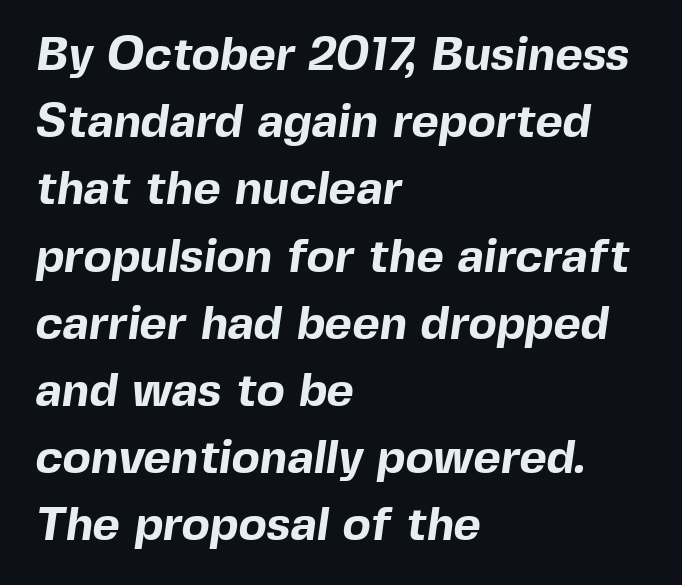
{"serif": "no", "bold": "yes", "weight": "bold", "width": "normal", "x_height": "medium", "monospaced": "no", "underline": "no", "align": "left", "line_spacing": "normal", "line_spacing_ratio": 1.43, "letter_spacing": "normal", "letter_spacing_em": 0.0, "glyph_px": 47}
